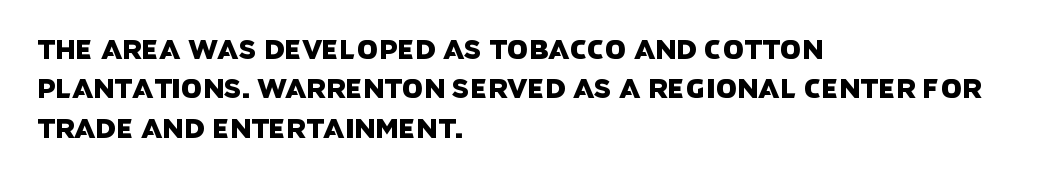
Q: Is the text underlined? A: No.
Q: How is the paragraph aligned? A: Left-aligned.
Q: Is the spacing between letters normal or unusually wide? A: Normal.
Q: Is the spacing between lines tight, normal or loose? A: Normal.
